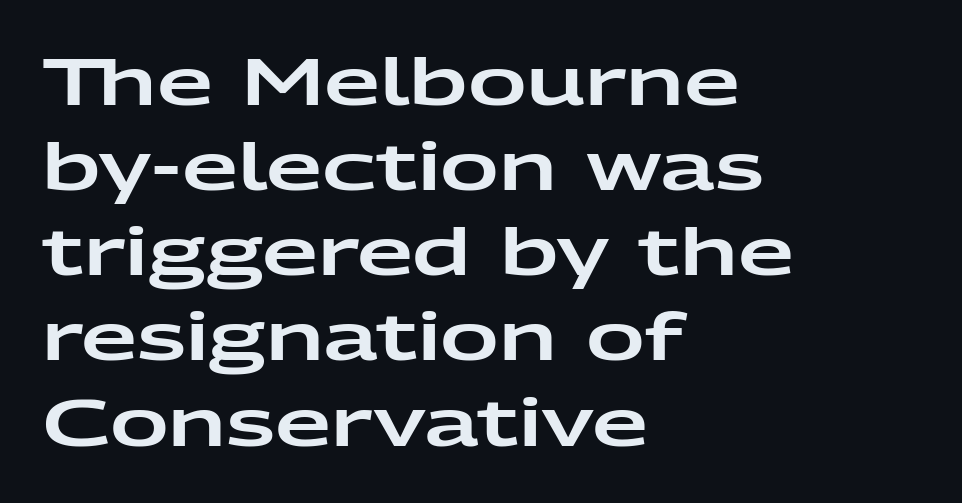
Designer's note — italics off, roman on. I'd call this a sans setting — the letters go barefoot. The rendering uses natural spacing where letterforms have individual widths. Quick note: interline space is typical.
